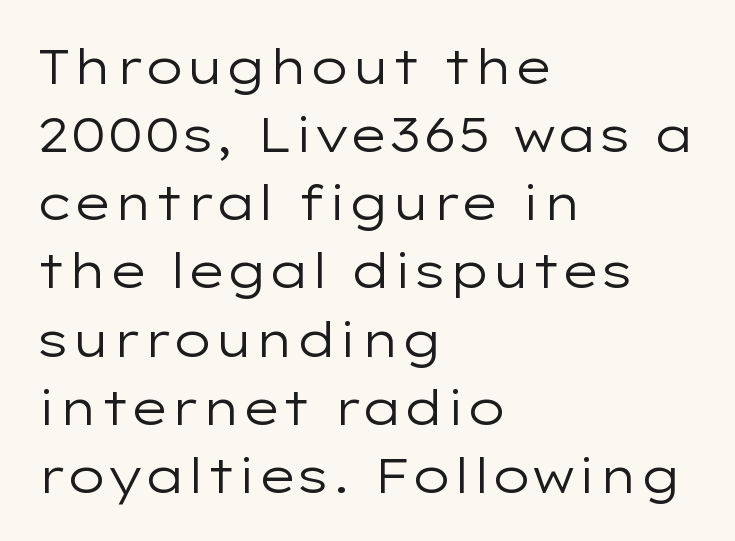
{"serif": "no", "italic": "no", "bold": "no", "weight": "regular", "width": "wide", "stroke_contrast": "low", "x_height": "medium", "monospaced": "no", "underline": "no", "align": "left", "line_spacing": "normal", "line_spacing_ratio": 1.42, "letter_spacing": "normal", "letter_spacing_em": 0.0, "glyph_px": 48}
